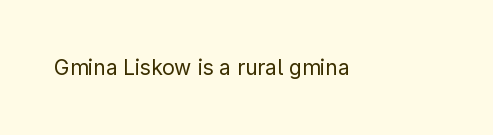
The passage shown is not underscored anywhere. The font's upright variant was chosen for this text. Stems here are at most as thick as an everyday book face. Observe the ordinary spacing: letters are neighbours, not strangers.
